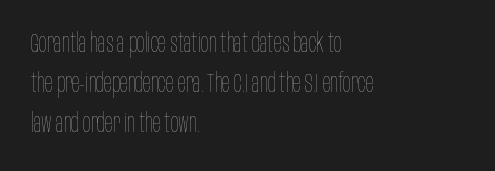
{"italic": "no", "bold": "no", "underline": "no", "align": "left", "line_spacing": "normal", "line_spacing_ratio": 1.54, "letter_spacing": "normal", "letter_spacing_em": 0.0, "glyph_px": 26}
